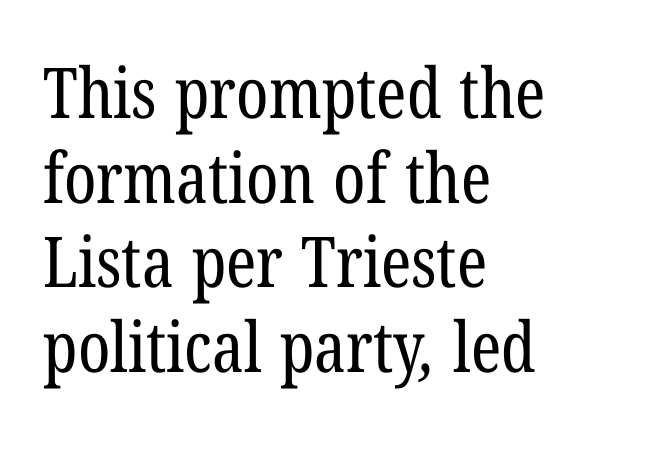
Q: Is the text bold? A: No.
Q: Is the typeface a serif or a sans-serif typeface? A: Serif.
Q: Is the text underlined? A: No.
Q: How is the paragraph aligned? A: Left-aligned.
Q: Is the spacing between letters normal or unusually wide? A: Normal.
Q: Width (condensed, normal, or wide)? A: Condensed.
Q: Stroke contrast? A: Low.
Q: x-height? A: Medium.
Q: Monospaced? A: No.
